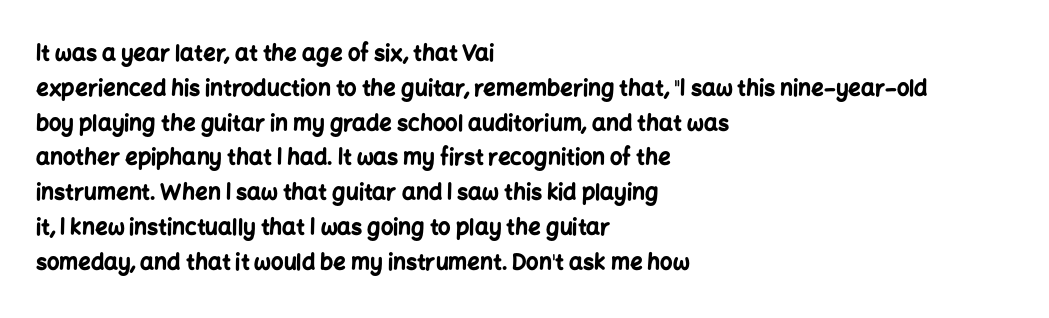
One-word summary of the alignment: left. Characters remain perfectly vertical along every line. Words float on clear page, feet unadorned. Look at the tracking — it's just the regular setting, nothing added.
